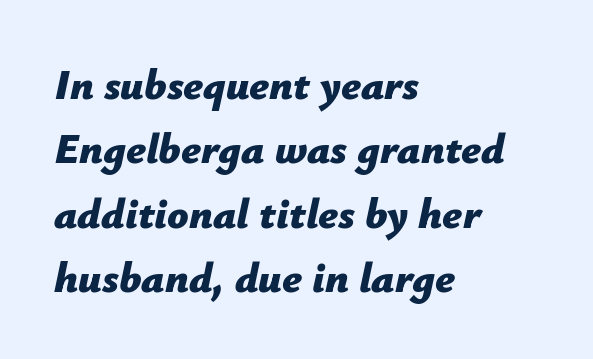
Q: Is the text bold? A: Yes.
Q: Is the text italic (slanted)? A: Yes, it leans right by about 12 degrees.
Q: Is the text underlined? A: No.
Q: How is the paragraph aligned? A: Left-aligned.
Q: Is the spacing between letters normal or unusually wide? A: Normal.
Q: Is the spacing between lines tight, normal or loose? A: Normal.
Q: Width (condensed, normal, or wide)? A: Normal.
Q: Stroke contrast? A: Low.
Q: x-height? A: Medium.
Q: Monospaced? A: No.
